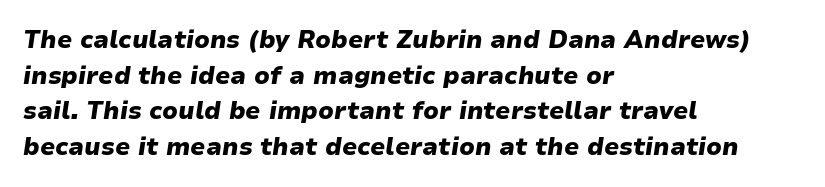
Q: Is the text bold? A: Yes.
Q: Is the text italic (slanted)? A: Yes, it leans right by about 9 degrees.
Q: Is the text underlined? A: No.
Q: How is the paragraph aligned? A: Left-aligned.
Q: Is the spacing between letters normal or unusually wide? A: Normal.
Q: Is the spacing between lines tight, normal or loose? A: Normal.
